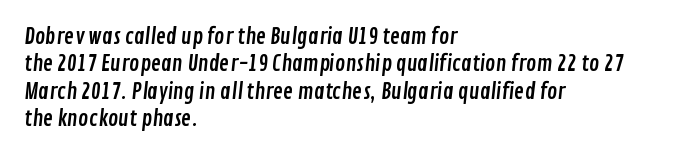
Any mark beneath the type? The region is blank. The vertical gap from one line to the next is medium. Compared with typical body copy, the letter spacing here is the same. The compositor pushed each line to the left boundary.
